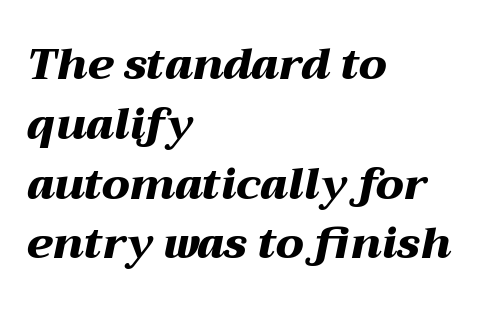
The image shows 43 px heavy, wide type, italic (leaning right); set left-aligned, normal line spacing (1.39x), normal letter spacing, not underlined; medium stroke contrast and a medium x-height.
